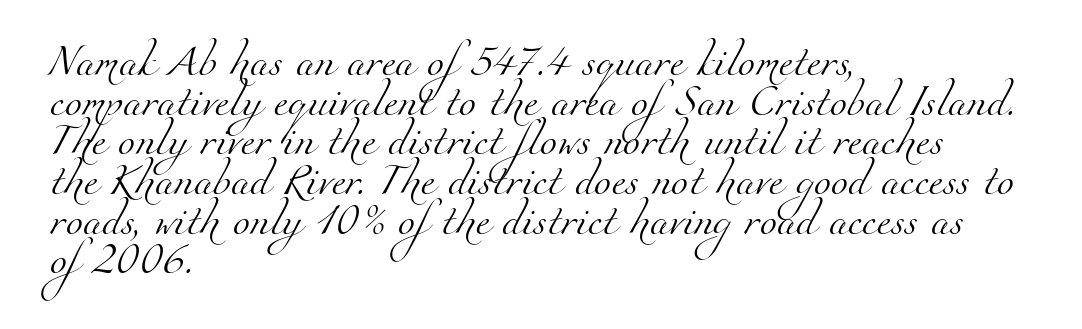
The image shows 31 px light serif type; set left-aligned, normal line spacing (1.28x), normal letter spacing, not underlined; medium stroke contrast and a small x-height.
